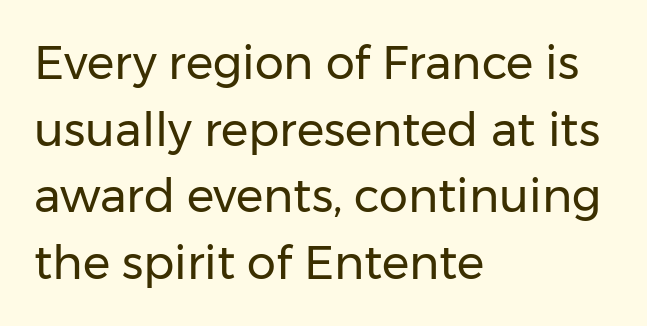
{"serif": "no", "italic": "no", "bold": "no", "weight": "regular", "width": "normal", "stroke_contrast": "low", "x_height": "medium", "monospaced": "no", "underline": "no", "align": "left", "line_spacing": "normal", "line_spacing_ratio": 1.45, "letter_spacing": "normal", "letter_spacing_em": 0.0, "glyph_px": 46}
